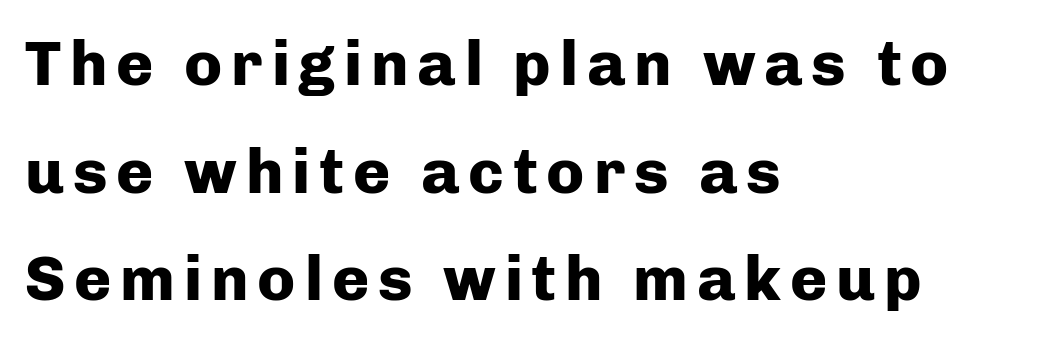
Q: Is the text bold? A: Yes.
Q: Is the text italic (slanted)? A: No, it is upright.
Q: Is the typeface a serif or a sans-serif typeface? A: Sans-serif.
Q: Is the text underlined? A: No.
Q: How is the paragraph aligned? A: Left-aligned.
Q: Width (condensed, normal, or wide)? A: Normal.
Q: Stroke contrast? A: Low.
Q: x-height? A: Medium.
Q: Monospaced? A: No.
